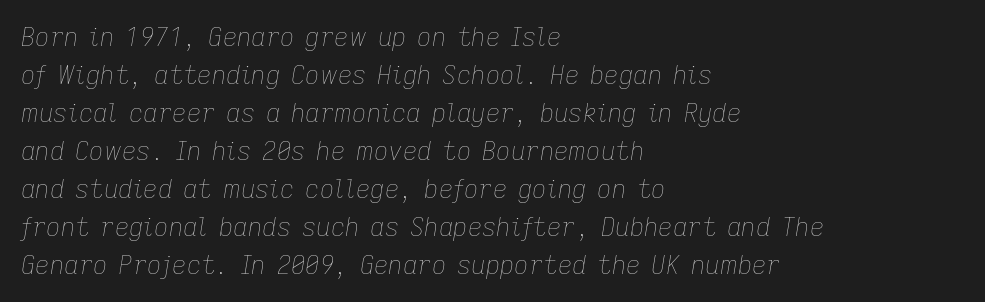
Q: Is the text bold? A: No.
Q: Is the text italic (slanted)? A: Yes, it leans right by about 9 degrees.
Q: Is the text underlined? A: No.
Q: How is the paragraph aligned? A: Left-aligned.
Q: Is the spacing between letters normal or unusually wide? A: Normal.
Q: Is the spacing between lines tight, normal or loose? A: Normal.
